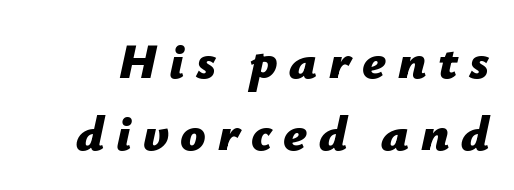
The image shows 50 px bold type, italic (leaning right); set normal line spacing (1.44x), unusually wide letter spacing (+0.23 em), not underlined; low stroke contrast and a medium x-height.
